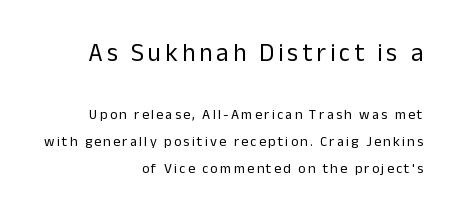
Q: Is the text bold? A: No.
Q: Is the text italic (slanted)? A: No, it is upright.
Q: Is the text underlined? A: No.
Q: How is the paragraph aligned? A: Right-aligned.
Q: Is the spacing between lines tight, normal or loose? A: Loose.
Q: Which block of text is set in a larger size, the first (top) or the second (bottom)? A: The first (top) one.
